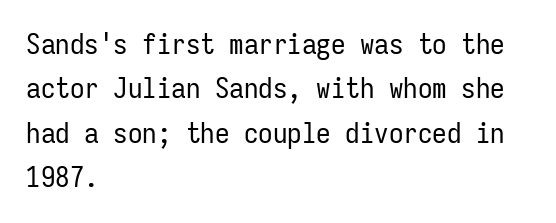
The paragraph shown leans on its left margin. The letters sit at their default tracking, neither squeezed nor spread. Check where the strokes stop: nothing finishes them off — pure sans. No word sits above an underline. This is roman type, the default non-slanted kind. This sample has the even, mechanical cadence of fixed-width lettering.
